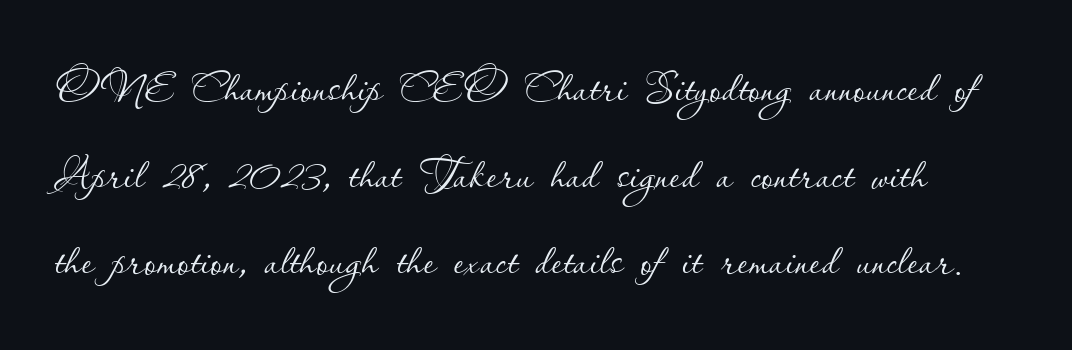
Q: Is the text bold? A: No.
Q: Is the text italic (slanted)? A: Yes.
Q: Is the text underlined? A: No.
Q: Is the spacing between letters normal or unusually wide? A: Normal.
Q: Is the spacing between lines tight, normal or loose? A: Normal.
Q: Width (condensed, normal, or wide)? A: Normal.
Q: Stroke contrast? A: Low.
Q: x-height? A: Small.
Q: Monospaced? A: No.
